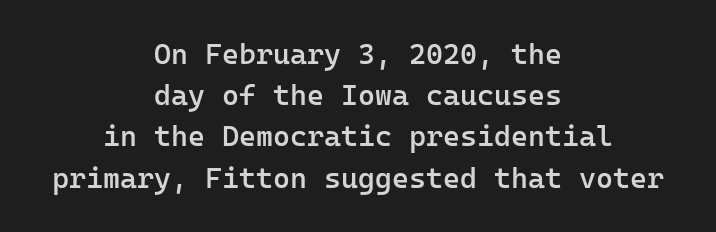
{"serif": "no", "italic": "no", "bold": "semi", "weight": "semibold", "width": "normal", "stroke_contrast": "low", "x_height": "medium", "monospaced": "yes", "underline": "no", "align": "center", "line_spacing": "normal", "line_spacing_ratio": 1.42, "letter_spacing": "normal", "letter_spacing_em": 0.0, "glyph_px": 29}
